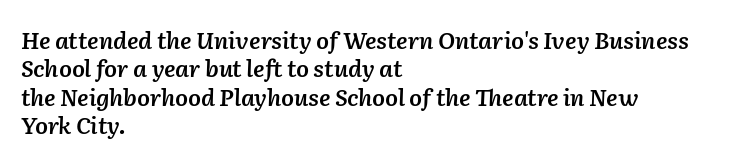
The image shows 23 px text type, italic (leaning right); set left-aligned, line spacing 1.23x, normal letter spacing, not underlined.
